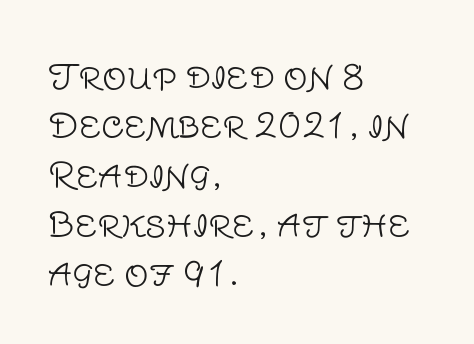
Q: Is the text bold? A: No.
Q: Is the text italic (slanted)? A: Yes.
Q: Is the typeface a serif or a sans-serif typeface? A: Sans-serif.
Q: Is the text underlined? A: No.
Q: How is the paragraph aligned? A: Left-aligned.
Q: Is the spacing between letters normal or unusually wide? A: Normal.
Q: Is the spacing between lines tight, normal or loose? A: Normal.
Q: Width (condensed, normal, or wide)? A: Normal.
Q: Stroke contrast? A: Low.
Q: x-height? A: Large.
Q: Monospaced? A: No.
